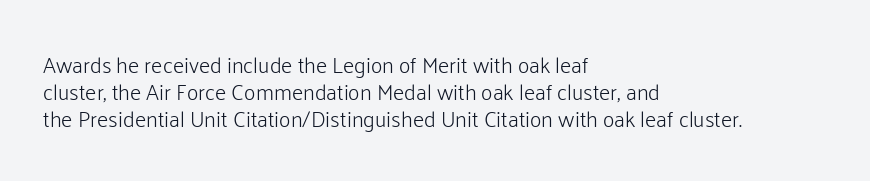
{"italic": "no", "bold": "no", "underline": "no", "align": "left", "line_spacing_ratio": 1.22, "letter_spacing": "normal", "letter_spacing_em": 0.0, "glyph_px": 22}
